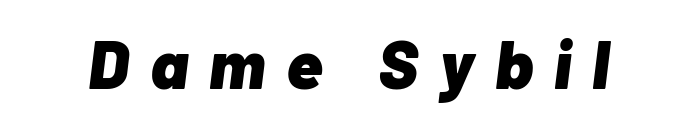
Q: Is the text bold? A: Yes.
Q: Is the text italic (slanted)? A: Yes, it leans right by about 7 degrees.
Q: Is the text underlined? A: No.
Q: Is the spacing between letters normal or unusually wide? A: Unusually wide.
Q: Width (condensed, normal, or wide)? A: Normal.
Q: Stroke contrast? A: Low.
Q: x-height? A: Medium.
Q: Monospaced? A: No.
